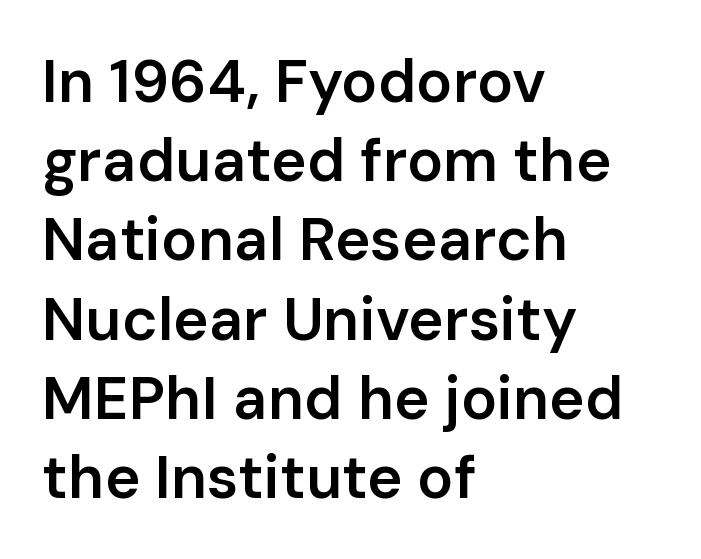
Q: Is the text bold? A: Semi-bold.
Q: Is the text italic (slanted)? A: No, it is upright.
Q: Is the typeface a serif or a sans-serif typeface? A: Sans-serif.
Q: Is the text underlined? A: No.
Q: How is the paragraph aligned? A: Left-aligned.
Q: Is the spacing between letters normal or unusually wide? A: Normal.
Q: Is the spacing between lines tight, normal or loose? A: Normal.
Q: Width (condensed, normal, or wide)? A: Normal.
Q: Stroke contrast? A: Low.
Q: x-height? A: Medium.
Q: Monospaced? A: No.
